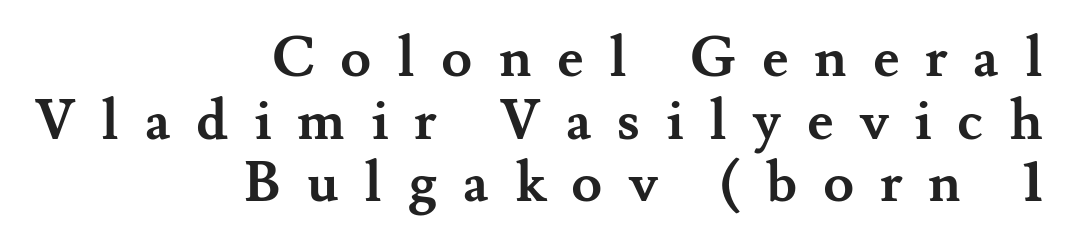
The rendering inserts visible extra space after every character. The paragraph shown leans on its right margin. Vertically, the passage feels compressed, each row crowding the next. The zone under the glyphs is completely vacant. Letterform terminals end in serifs throughout the passage. Spacing verdict: proportional, widths tailored to each character.
